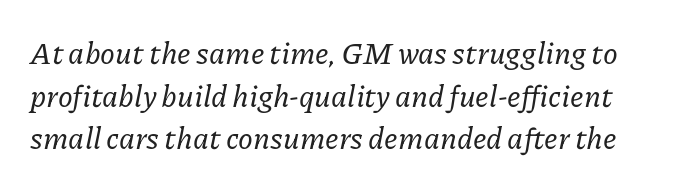
{"serif": "yes", "italic": "yes", "lean": "right", "slant_degrees": 11, "width": "normal", "stroke_contrast": "low", "x_height": "medium", "monospaced": "no", "underline": "no", "line_spacing": "normal", "line_spacing_ratio": 1.42, "letter_spacing": "normal", "letter_spacing_em": 0.0, "glyph_px": 30}
